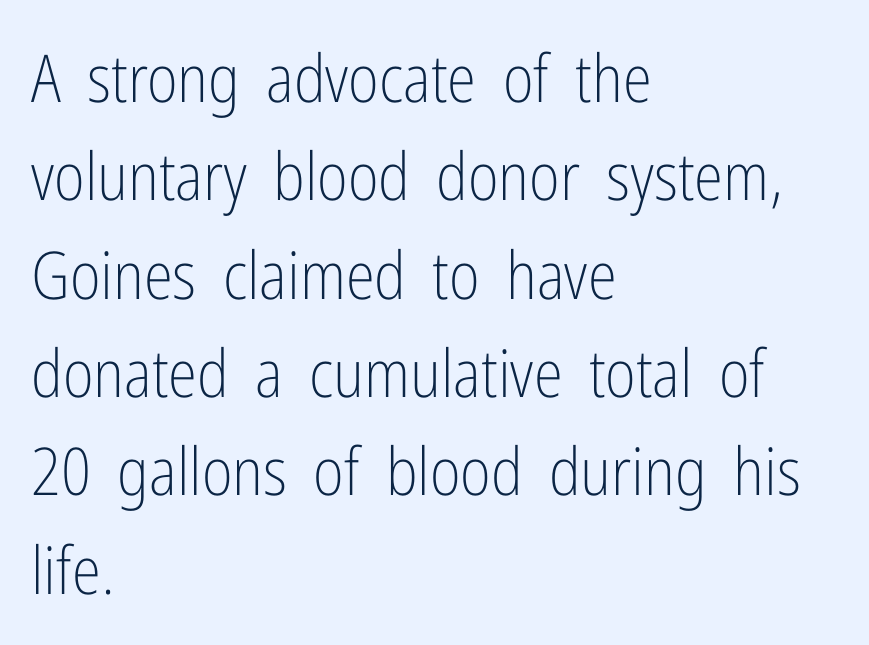
Q: Is the text bold? A: No.
Q: Is the text italic (slanted)? A: No, it is upright.
Q: Is the typeface a serif or a sans-serif typeface? A: Sans-serif.
Q: Is the text underlined? A: No.
Q: How is the paragraph aligned? A: Left-aligned.
Q: Is the spacing between letters normal or unusually wide? A: Normal.
Q: Is the spacing between lines tight, normal or loose? A: Normal.
Q: Width (condensed, normal, or wide)? A: Condensed.
Q: Stroke contrast? A: Low.
Q: x-height? A: Medium.
Q: Monospaced? A: No.
